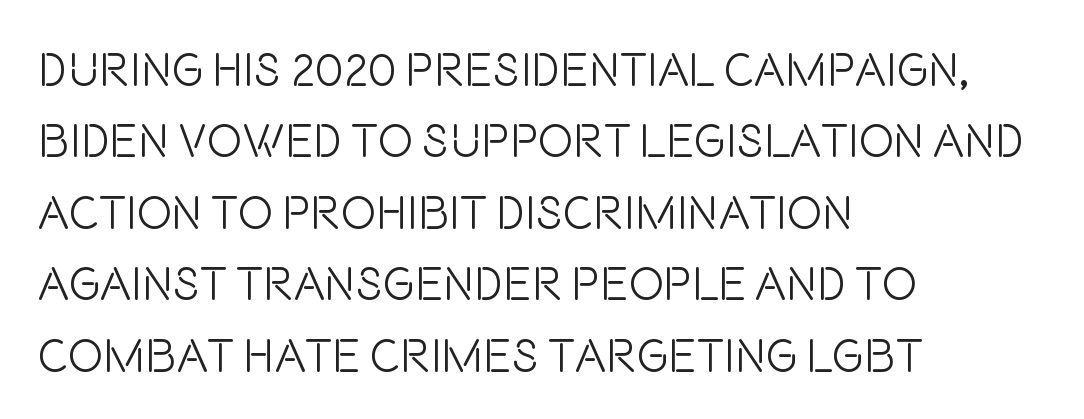
{"serif": "no", "italic": "no", "bold": "no", "weight": "light", "width": "condensed", "stroke_contrast": "low", "x_height": "large", "monospaced": "no", "underline": "no", "align": "left", "line_spacing": "normal", "line_spacing_ratio": 1.52, "letter_spacing": "normal", "letter_spacing_em": 0.0, "glyph_px": 47}
